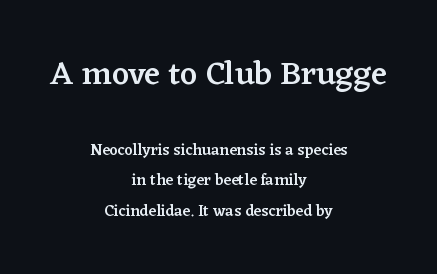
Bare-footed words on every line. Note the varied advance widths — an 'i' is clearly narrower than an 'm'. The earlier block is typeset at a bigger size than the later block. The letters sit at their default tracking, neither squeezed nor spread.
